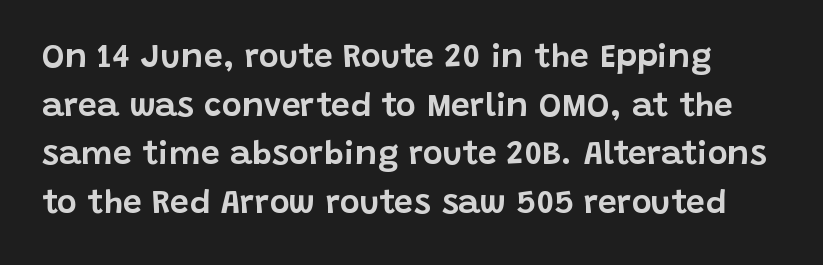
The image shows 34 px sans-serif type, upright; set normal line spacing (1.43x), normal letter spacing, not underlined; low stroke contrast and a large x-height.
